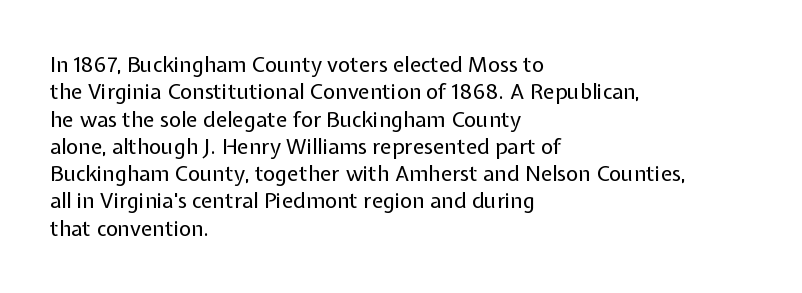
Reading down the block, your eye returns to a fixed left position each line. The weight tops out at a normal text grade. Interline gaps are of average width in this sample. The letters sit at their default tracking, neither squeezed nor spread.
